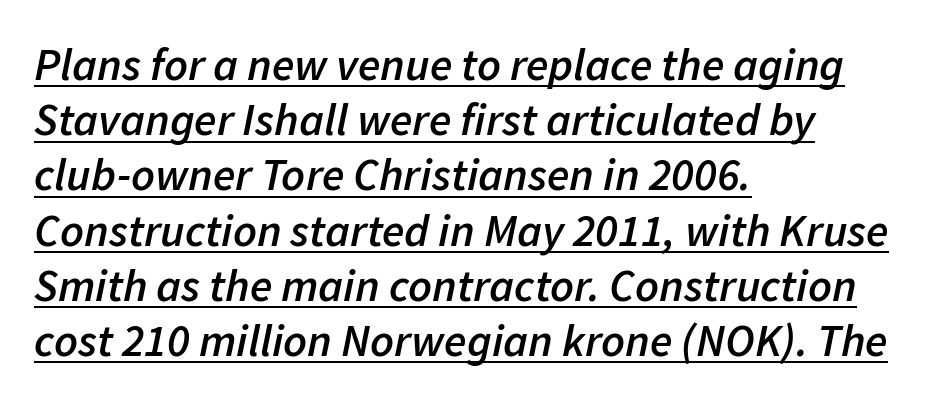
The image shows 46 px semibold type, italic (leaning right); set left-aligned, line spacing 1.2x, normal letter spacing, underlined; low stroke contrast and a medium x-height.
